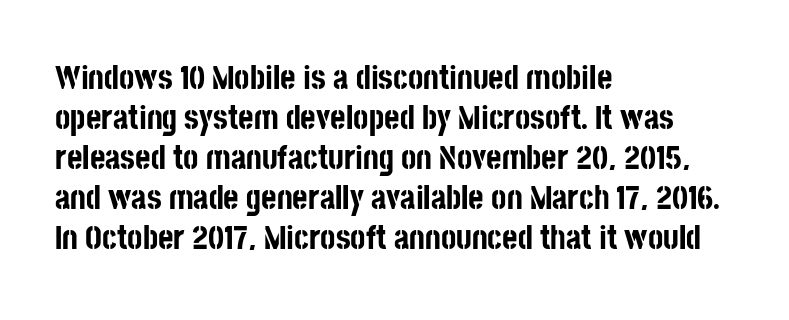
{"serif": "no", "italic": "no", "bold": "yes", "weight": "bold", "width": "condensed", "stroke_contrast": "low", "x_height": "large", "monospaced": "no", "underline": "no", "align": "left", "line_spacing_ratio": 1.21, "letter_spacing": "normal", "letter_spacing_em": 0.0, "glyph_px": 33}
